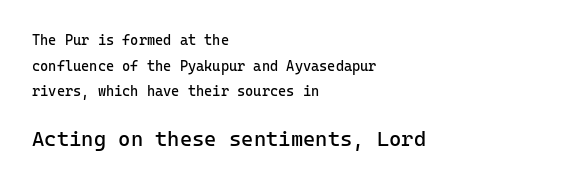
{"italic": "no", "bold": "no", "underline": "no", "align": "left", "line_spacing_ratio": 1.83, "letter_spacing": "normal", "letter_spacing_em": 0.0, "larger_block": "second", "size_ratio": 1.5, "glyph_px": 21}
